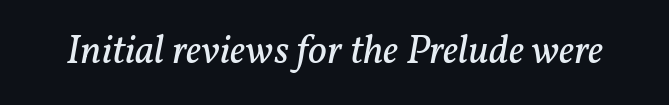
Q: Is the text bold? A: No.
Q: Is the text italic (slanted)? A: Yes, it leans right by about 11 degrees.
Q: Is the typeface a serif or a sans-serif typeface? A: Serif.
Q: Is the text underlined? A: No.
Q: Is the spacing between letters normal or unusually wide? A: Normal.
Q: Width (condensed, normal, or wide)? A: Normal.
Q: Stroke contrast? A: Low.
Q: x-height? A: Medium.
Q: Monospaced? A: No.
